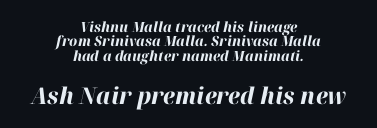
Q: Is the text bold? A: Yes.
Q: Is the text italic (slanted)? A: Yes, it leans right by about 12 degrees.
Q: Is the text underlined? A: No.
Q: How is the paragraph aligned? A: Centered.
Q: Is the spacing between letters normal or unusually wide? A: Normal.
Q: Is the spacing between lines tight, normal or loose? A: Tight.
Q: Which block of text is set in a larger size, the first (top) or the second (bottom)? A: The second (bottom) one.
